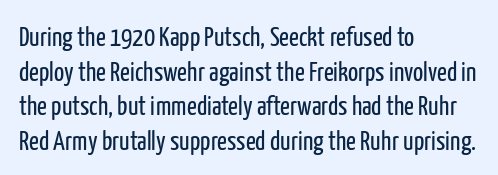
Q: Is the text bold? A: No.
Q: Is the text italic (slanted)? A: No, it is upright.
Q: Is the text underlined? A: No.
Q: How is the paragraph aligned? A: Left-aligned.
Q: Is the spacing between letters normal or unusually wide? A: Normal.
Q: Is the spacing between lines tight, normal or loose? A: Normal.
